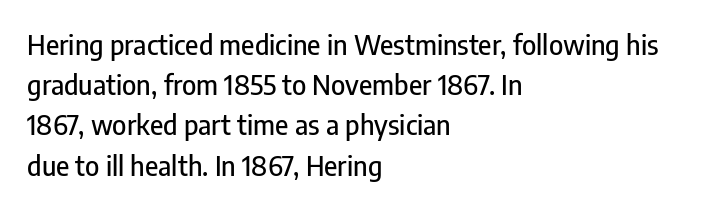
Q: Is the text italic (slanted)? A: No, it is upright.
Q: Is the text underlined? A: No.
Q: How is the paragraph aligned? A: Left-aligned.
Q: Is the spacing between letters normal or unusually wide? A: Normal.
Q: Is the spacing between lines tight, normal or loose? A: Normal.
